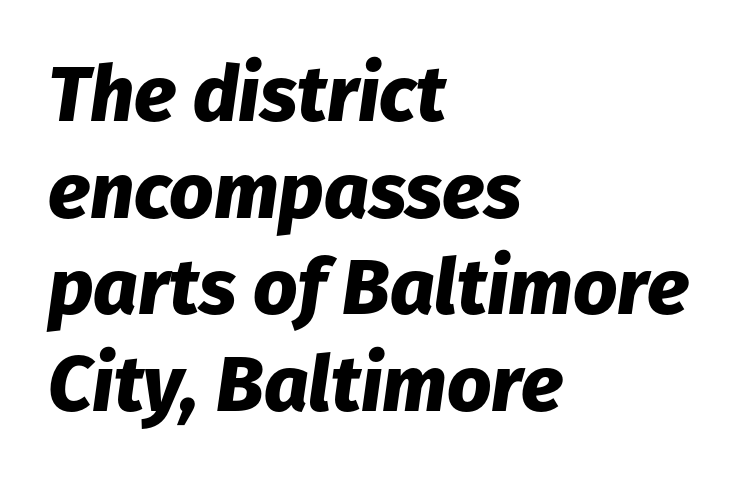
Q: Is the text bold? A: Yes.
Q: Is the text italic (slanted)? A: Yes, it leans right by about 8 degrees.
Q: Is the text underlined? A: No.
Q: How is the paragraph aligned? A: Left-aligned.
Q: Is the spacing between letters normal or unusually wide? A: Normal.
Q: Width (condensed, normal, or wide)? A: Normal.
Q: Stroke contrast? A: Low.
Q: x-height? A: Medium.
Q: Monospaced? A: No.
